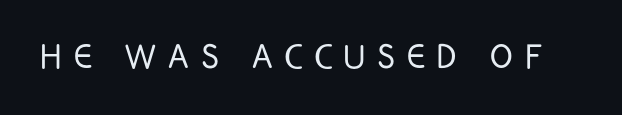
Each row of text sits above clean, open space. Glyph-to-glyph distance is far greater than everyday printed text. Here the designer chose a conventional face with non-uniform glyph widths. Look at the bottom of the vertical strokes: they stop flat, with no serifs. Is the type heavy? It reads as light-to-regular instead. The letters stand straight up with perfectly vertical stems.
